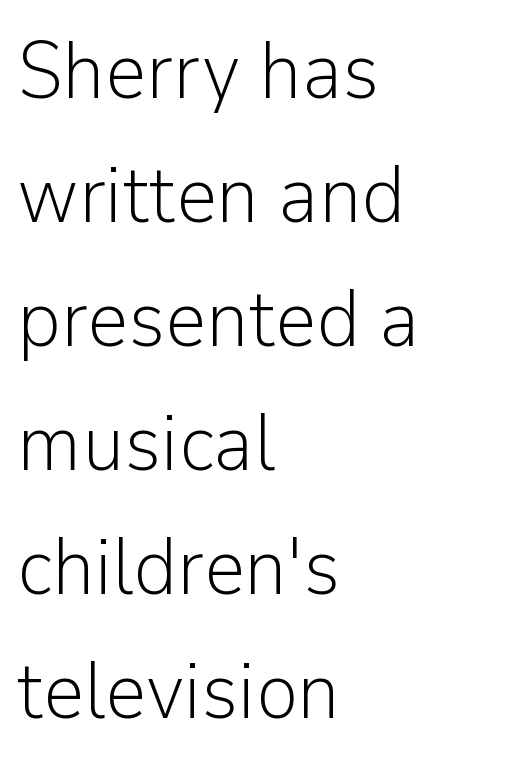
Here the glyphs are tracked normally, forming tight word shapes. Each row of text sits above clean, open space. No feet cap the strokes, marking this as sans-serif type. A typesetter would call this proportional, since set widths differ per character. Short and long lines alike share a common starting point at left.
